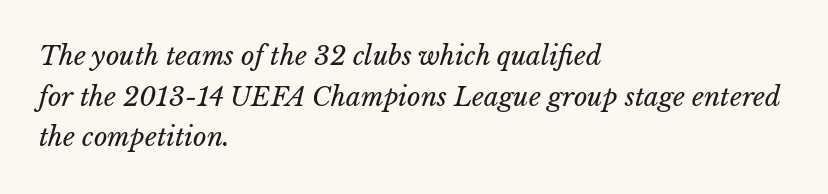
The image shows 26 px text type; set left-aligned, normal line spacing (1.56x), normal letter spacing, not underlined.
